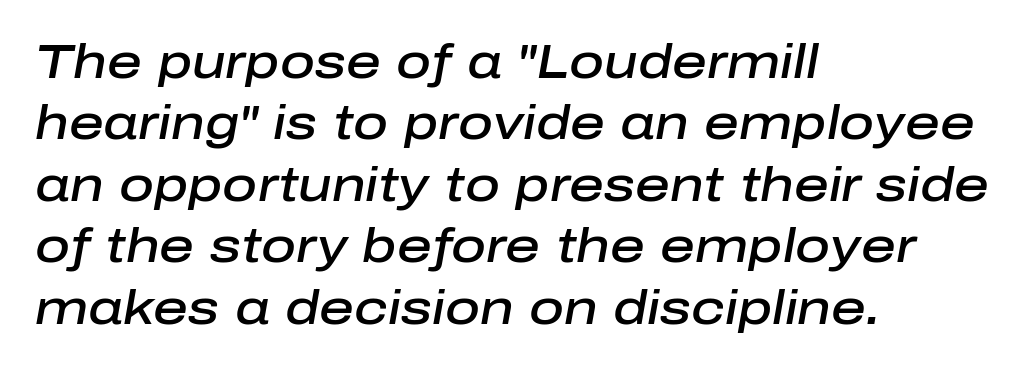
Evenly set lines give the paragraph a standard silhouette. Inter-character spacing is left at the font's built-in metrics. What weight is shown? A semibold, between regular and bold. This is oblique type, the kind used for emphasis or titles.
